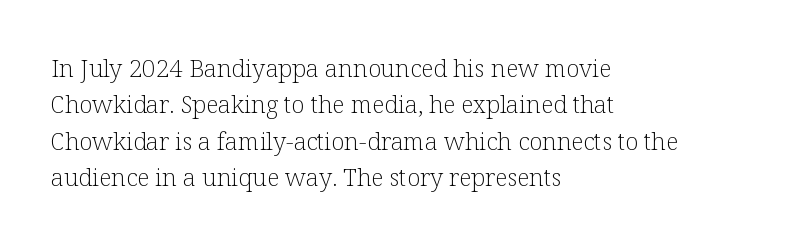
The foot of each line stays bare and open. These lines stack with their left ends in a neat column. Italic: no, the glyphs are upright roman. These lines sit exactly where default settings would place them.
